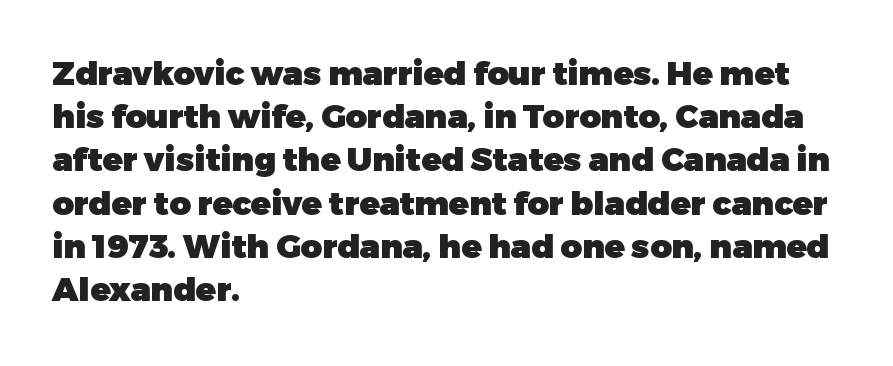
No italicization has been applied; the sample stays upright. Honestly, the letter spacing is just normal — you wouldn't notice it. The rendering uses natural spacing where letterforms have individual widths. These lines are composed in type without serifs. The lines in this sample share a left origin and differ only in where they stop. Type without underlining.
